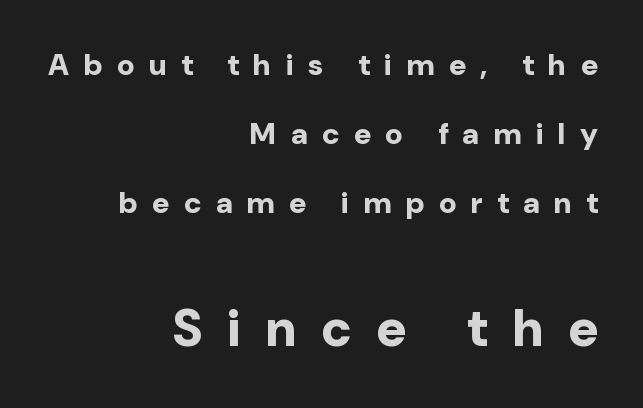
{"serif": "no", "italic": "no", "bold": "yes", "weight": "bold", "width": "normal", "stroke_contrast": "low", "x_height": "medium", "monospaced": "no", "underline": "no", "align": "right", "line_spacing": "loose", "line_spacing_ratio": 2.3, "letter_spacing": "wide", "letter_spacing_em": 0.48, "larger_block": "second", "size_ratio": 1.73, "glyph_px": 52}
